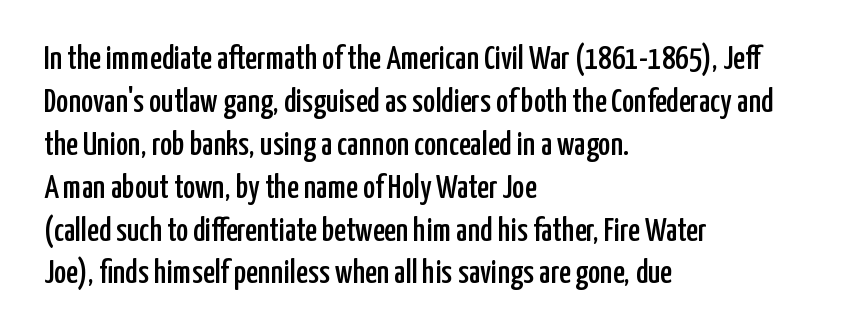
{"serif": "no", "italic": "no", "width": "condensed", "stroke_contrast": "low", "x_height": "medium", "monospaced": "no", "underline": "no", "align": "left", "line_spacing": "normal", "line_spacing_ratio": 1.3, "letter_spacing": "normal", "letter_spacing_em": 0.0, "glyph_px": 33}
